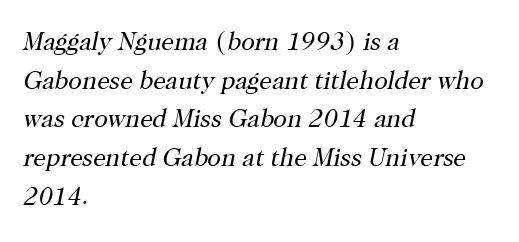
{"italic": "yes", "lean": "right", "slant_degrees": 12, "bold": "no", "underline": "no", "align": "left", "line_spacing": "normal", "line_spacing_ratio": 1.55, "letter_spacing": "normal", "letter_spacing_em": 0.0, "glyph_px": 25}
